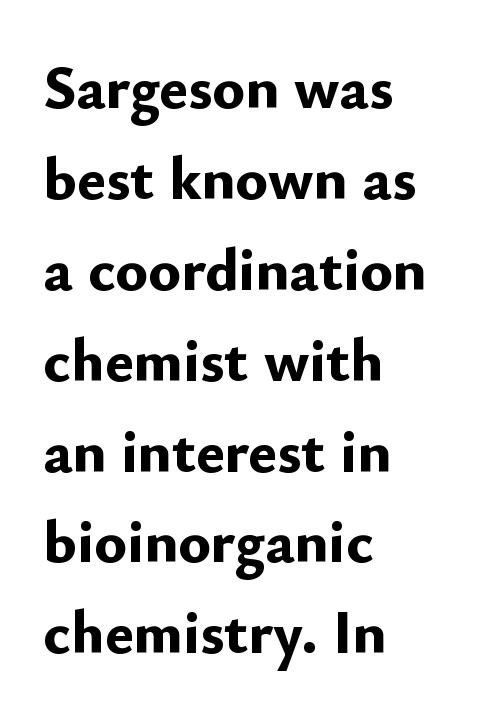
Proportional: the letters do not fall into vertical columns. Rendered with straight, roman letterforms. Reading down the column, the eye jumps a familiar distance to each next line. Typographically, this falls in the sans-serif category. The glyphs are unaccompanied by any horizontal stroke below them.
